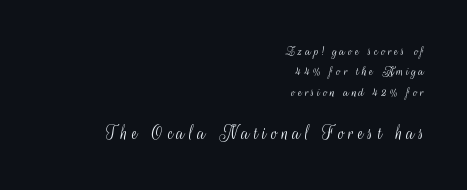
Q: Is the text bold? A: No.
Q: Is the text italic (slanted)? A: Yes.
Q: Is the text underlined? A: No.
Q: How is the paragraph aligned? A: Right-aligned.
Q: Is the spacing between letters normal or unusually wide? A: Unusually wide.
Q: Is the spacing between lines tight, normal or loose? A: Normal.
Q: Which block of text is set in a larger size, the first (top) or the second (bottom)? A: The second (bottom) one.
